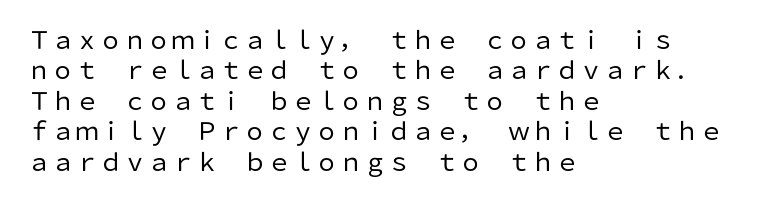
The image shows 24 px text type, upright; set left-aligned, normal line spacing (1.27x), normal letter spacing, not underlined.
